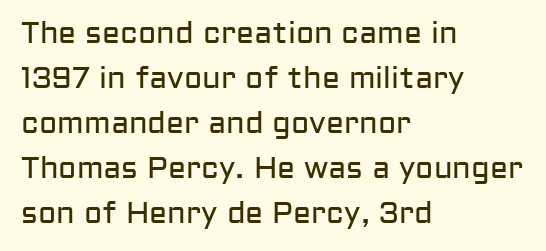
The image shows 30 px regular-weight sans-serif type, upright; set left-aligned, normal line spacing (1.5x), normal letter spacing, not underlined; low stroke contrast and a medium x-height.
